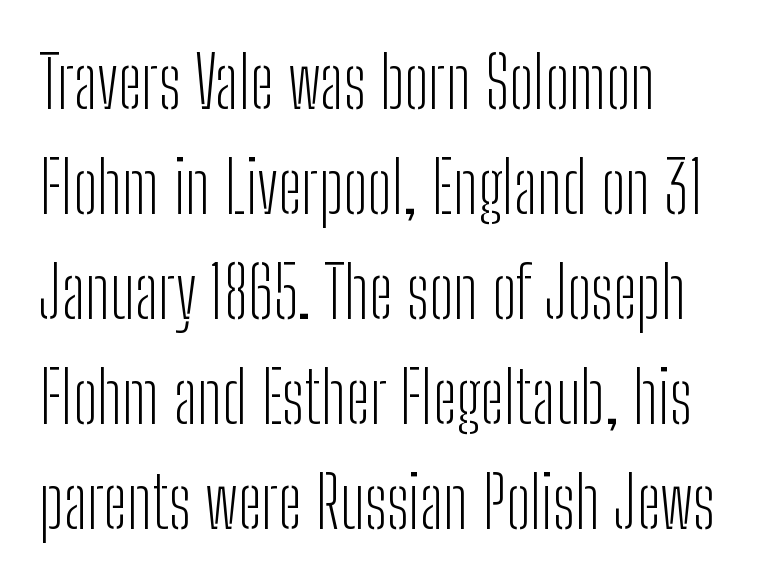
Q: Is the text bold? A: No.
Q: Is the text italic (slanted)? A: No, it is upright.
Q: Is the typeface a serif or a sans-serif typeface? A: Sans-serif.
Q: Is the text underlined? A: No.
Q: How is the paragraph aligned? A: Left-aligned.
Q: Is the spacing between letters normal or unusually wide? A: Normal.
Q: Is the spacing between lines tight, normal or loose? A: Normal.
Q: Width (condensed, normal, or wide)? A: Condensed.
Q: Stroke contrast? A: Low.
Q: x-height? A: Medium.
Q: Monospaced? A: No.
